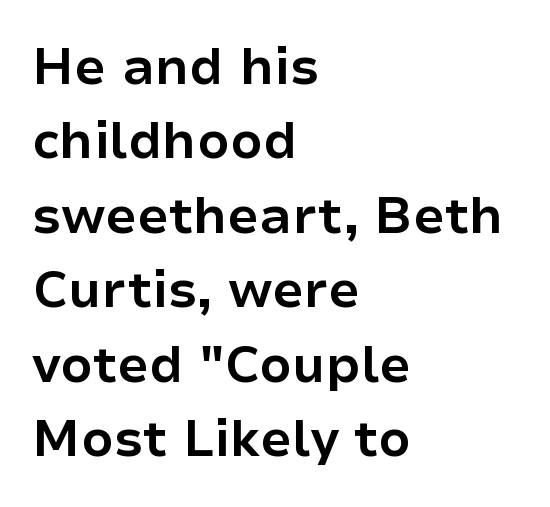
The image shows 51 px bold sans-serif type, upright; set left-aligned, normal line spacing (1.46x), normal letter spacing, not underlined; low stroke contrast and a medium x-height.
